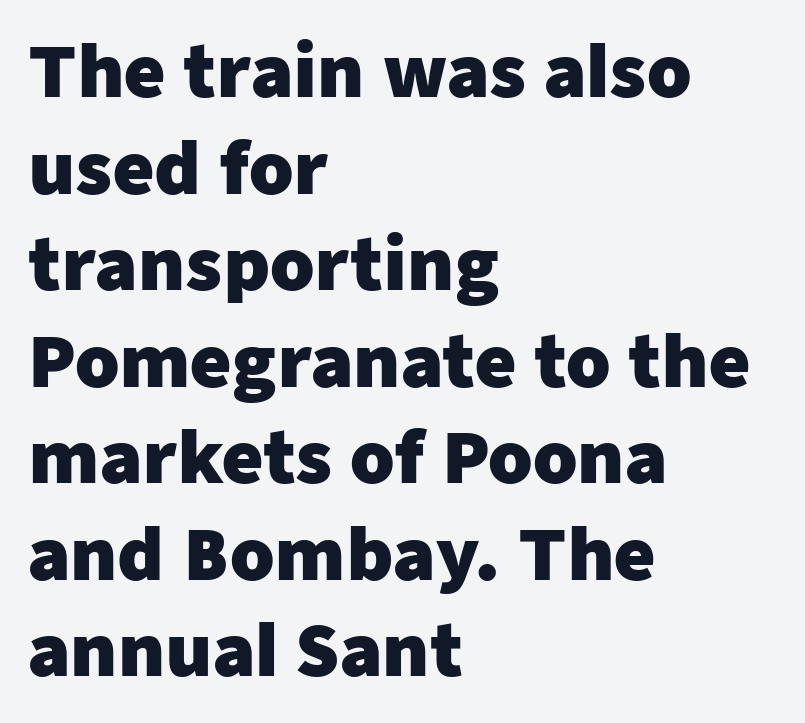
{"serif": "no", "italic": "no", "bold": "yes", "weight": "heavy", "width": "normal", "stroke_contrast": "low", "x_height": "medium", "monospaced": "no", "underline": "no", "align": "left", "line_spacing": "normal", "line_spacing_ratio": 1.36, "letter_spacing": "normal", "letter_spacing_em": 0.0, "glyph_px": 71}
